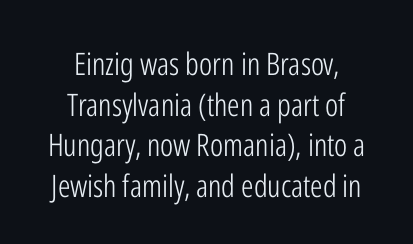
Q: Is the text bold? A: No.
Q: Is the text italic (slanted)? A: No, it is upright.
Q: Is the typeface a serif or a sans-serif typeface? A: Sans-serif.
Q: Is the text underlined? A: No.
Q: How is the paragraph aligned? A: Centered.
Q: Is the spacing between letters normal or unusually wide? A: Normal.
Q: Is the spacing between lines tight, normal or loose? A: Normal.
Q: Width (condensed, normal, or wide)? A: Condensed.
Q: Stroke contrast? A: Low.
Q: x-height? A: Medium.
Q: Monospaced? A: No.
